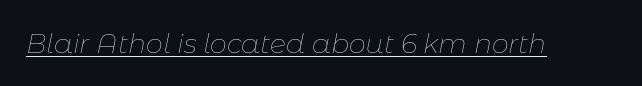
The image shows 27 px text type, italic (leaning right); set normal letter spacing, underlined.
